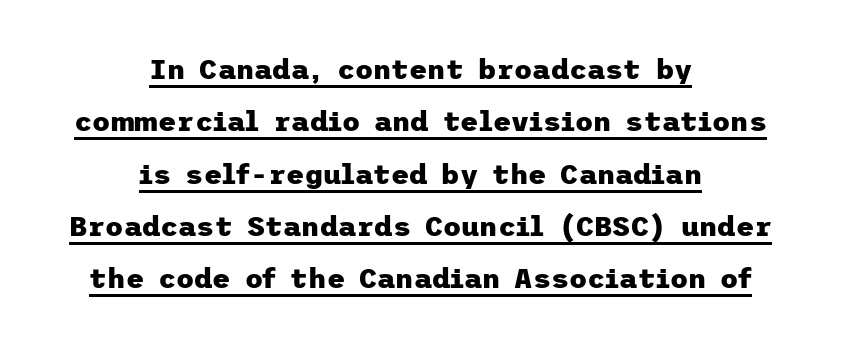
Check the space under the baseline: a stroke is drawn there. The letters stand upright; this is a roman face. Grotesque or geometric, the face here clearly has no serifs. Emphasis by weight is at full strength: bold. Is the block centered? Yes — each line is placed symmetrically about the middle.
